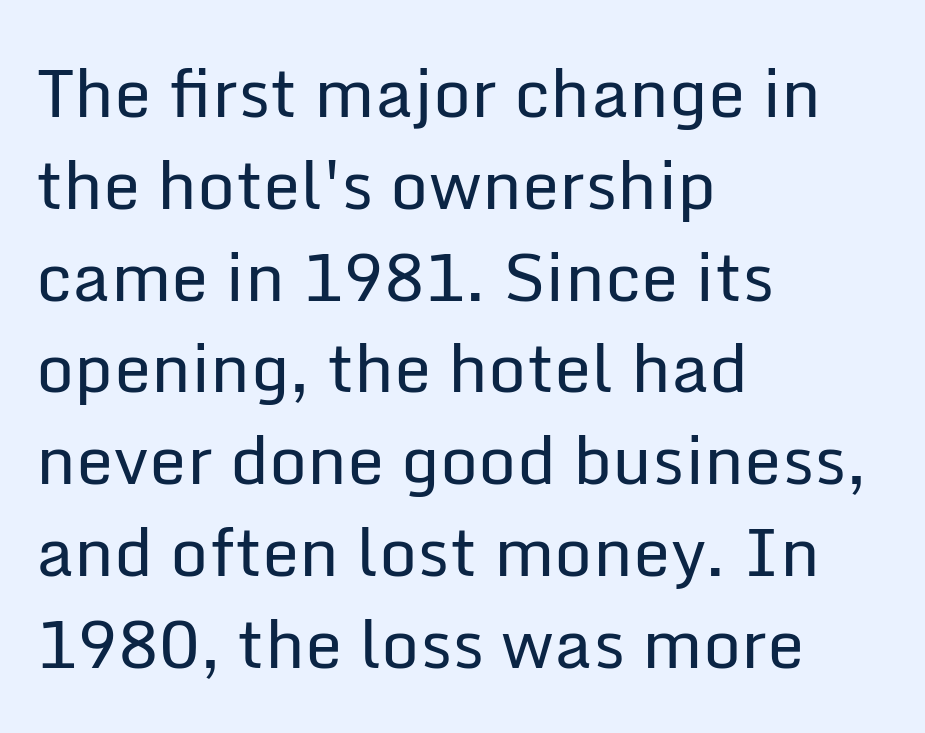
Here the designer chose a conventional face with non-uniform glyph widths. This rendering uses left alignment, leaving the right contour irregular. Stroke thickness stays within the range of a standard reading face or lighter. No extra tracking has been applied to these lines. In terms of letterform style, serifs are entirely absent. Vertically, the passage feels balanced, rows spaced as you'd expect.
